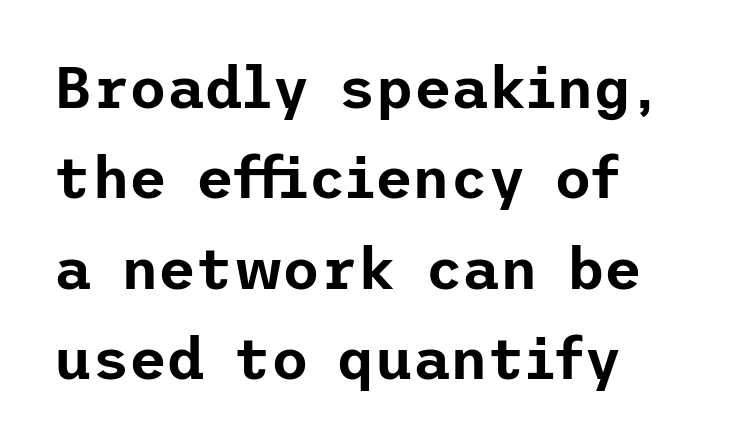
Italic? Not at all — the glyphs are vertical. The block of text has a typical density, with ordinary space between rows. Look at the tracking — it's just the regular setting, nothing added. Glance below the letters and you will spot only blank space. You can tell from the bare stems that sans-serif type was used.
